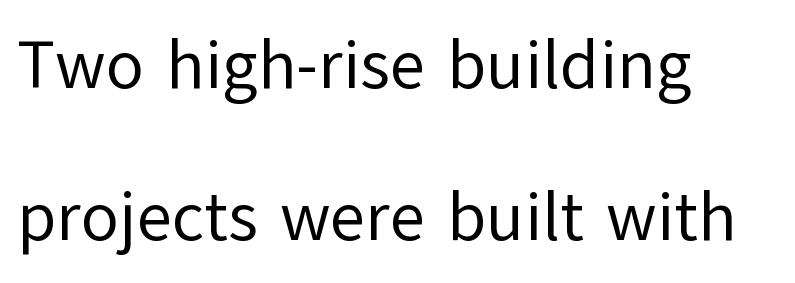
Q: Is the text bold? A: No.
Q: Is the text italic (slanted)? A: No, it is upright.
Q: Is the typeface a serif or a sans-serif typeface? A: Sans-serif.
Q: Is the text underlined? A: No.
Q: How is the paragraph aligned? A: Left-aligned.
Q: Is the spacing between letters normal or unusually wide? A: Normal.
Q: Is the spacing between lines tight, normal or loose? A: Loose.
Q: Width (condensed, normal, or wide)? A: Normal.
Q: Stroke contrast? A: Low.
Q: x-height? A: Medium.
Q: Monospaced? A: No.
